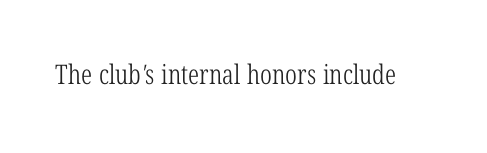
Q: Is the text bold? A: No.
Q: Is the text underlined? A: No.
Q: Is the spacing between letters normal or unusually wide? A: Normal.
